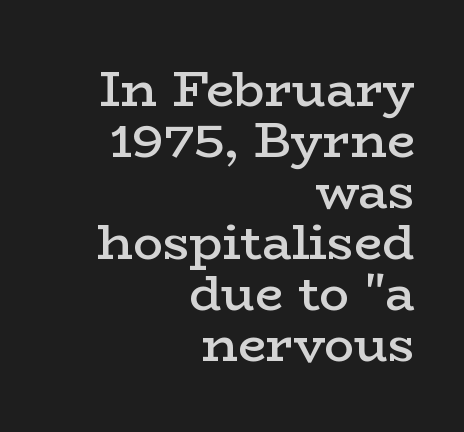
The lettering holds an erect, upright posture throughout. The words here are not underlined. Students, this is semibold: more ink than regular, less than bold. This rendering employs a face with finishing strokes, i.e., a serif.
